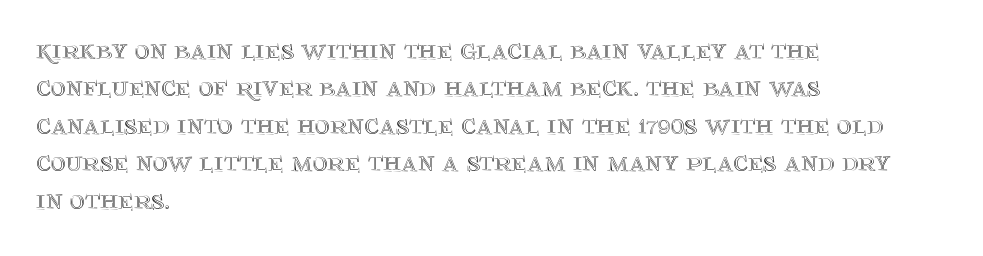
The image shows 29 px text type, upright; set left-aligned, normal line spacing (1.29x), normal letter spacing, not underlined; a large x-height.
